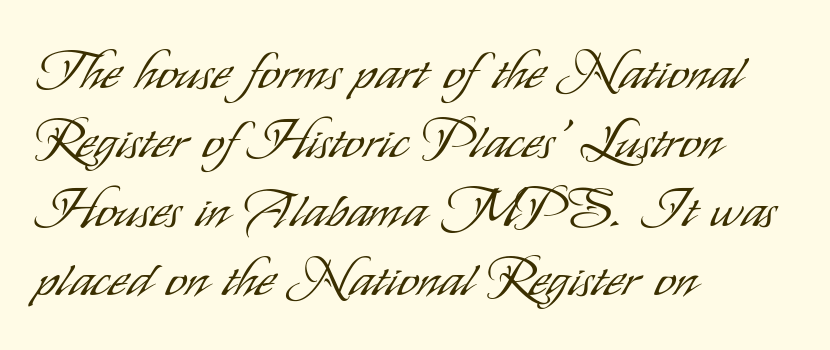
Horizontal bands of white between lines are of average thickness. Glyph-to-glyph distance matches everyday printed text. The font sits on the lighter half of the weight spectrum, regular included. Left-aligned paragraph, ragged on the right.
